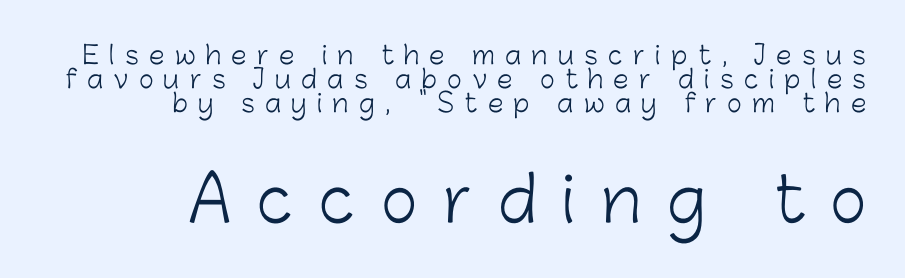
The image shows 62 px light sans-serif type, upright; set right-aligned, tight line spacing (0.97x), unusually wide letter spacing (+0.42 em), not underlined; the second (bottom) block is 2.48x larger; low stroke contrast and a medium x-height.
